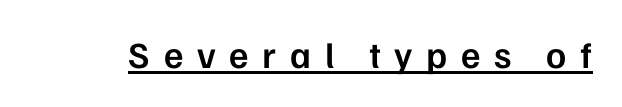
Each letter keeps its own natural width here, so spacing adapts to shape. Unlike italic type, these characters show no tilt at all. Glance below the letters and you will spot a drawn line. Words appear elongated and porous because spacing is wide. Nothing sits at the stroke ends, so this counts as sans-serif. The letters are semibold — heavier than regular but short of a full bold.
